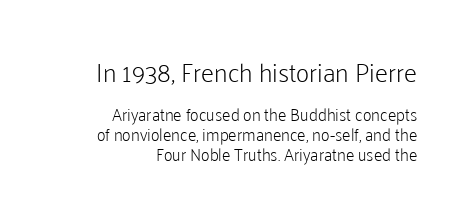
The image shows 26 px text type, upright; set right-aligned, line spacing 1.17x, normal letter spacing, not underlined; the first (top) block is 1.53x larger.
